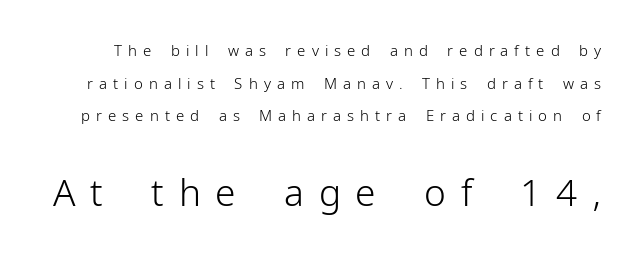
{"serif": "no", "italic": "no", "bold": "no", "weight": "light", "width": "normal", "stroke_contrast": "low", "x_height": "medium", "monospaced": "no", "underline": "no", "line_spacing": "loose", "line_spacing_ratio": 2.18, "letter_spacing": "wide", "letter_spacing_em": 0.4, "larger_block": "second", "size_ratio": 2.47, "glyph_px": 37}
